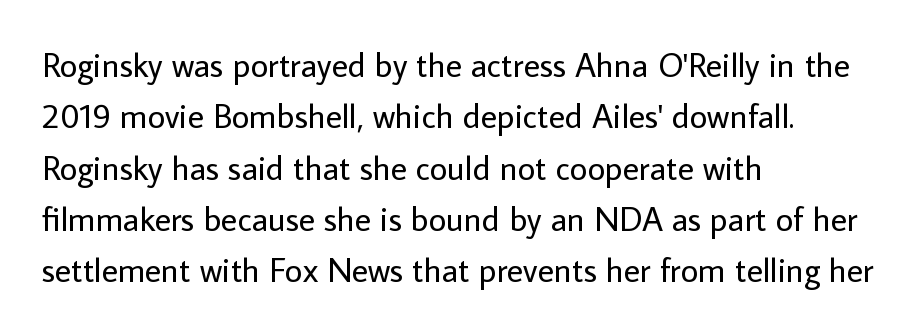
{"serif": "no", "italic": "no", "bold": "no", "weight": "regular", "width": "normal", "stroke_contrast": "low", "x_height": "medium", "monospaced": "no", "underline": "no", "align": "left", "line_spacing": "normal", "line_spacing_ratio": 1.51, "letter_spacing": "normal", "letter_spacing_em": 0.0, "glyph_px": 34}
